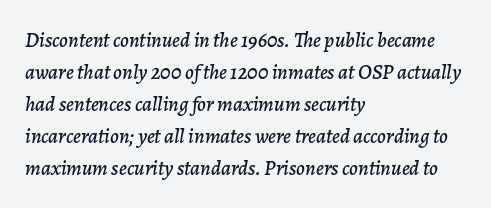
{"italic": "yes", "lean": "right", "slant_degrees": 7, "underline": "no", "align": "left", "line_spacing": "normal", "line_spacing_ratio": 1.52, "letter_spacing": "normal", "letter_spacing_em": 0.0, "glyph_px": 21}
